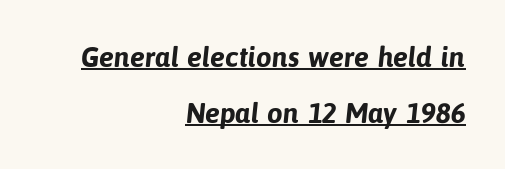
Compared with a flush-left layout, this one pins lines to the opposite, right side. Are there feet on the stems? There aren't — it's a sans. Proportional: the letters do not fall into vertical columns. Honestly, the rows look like they've been pulled way apart.
